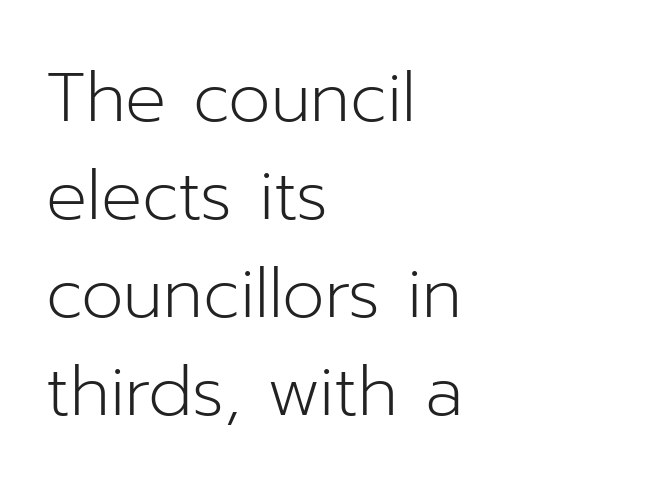
{"serif": "no", "italic": "no", "bold": "no", "weight": "light", "width": "normal", "stroke_contrast": "low", "x_height": "medium", "monospaced": "no", "underline": "no", "align": "left", "line_spacing": "normal", "line_spacing_ratio": 1.44, "letter_spacing": "normal", "letter_spacing_em": 0.0, "glyph_px": 68}
